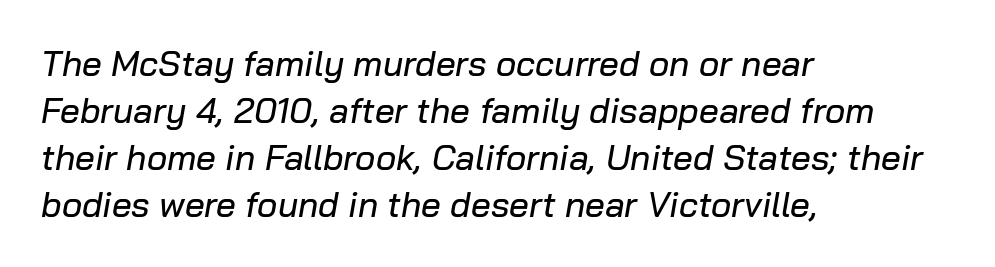
This rendering features lettering with no underline. Emphasis-style slanted type is in use. Standard letterfit; no display-style spreading of the glyphs. The compositor pushed each line to the left boundary.
